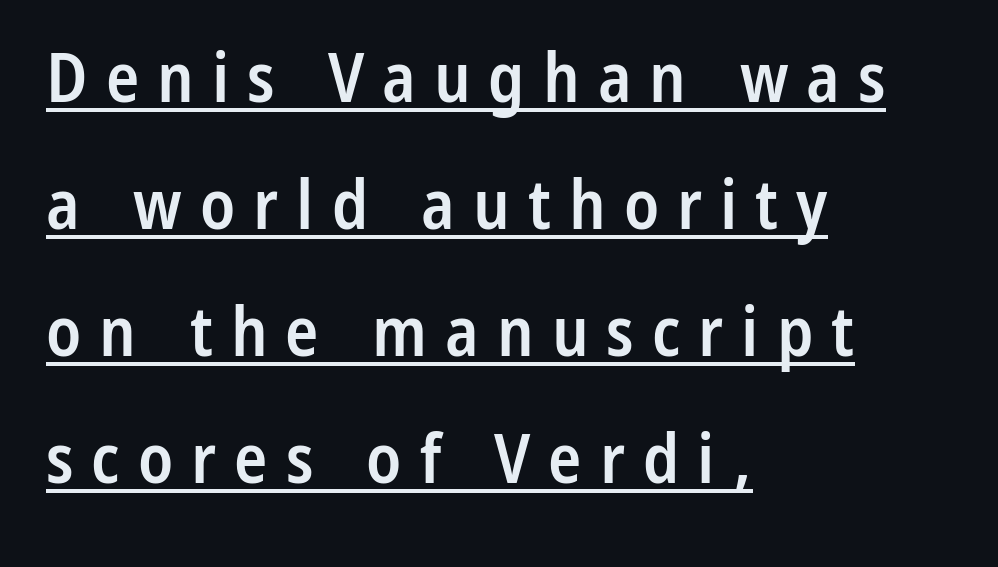
The image shows 69 px semibold, condensed sans-serif type, upright; set left-aligned, line spacing 1.84x, unusually wide letter spacing (+0.26 em), underlined; low stroke contrast and a medium x-height.
